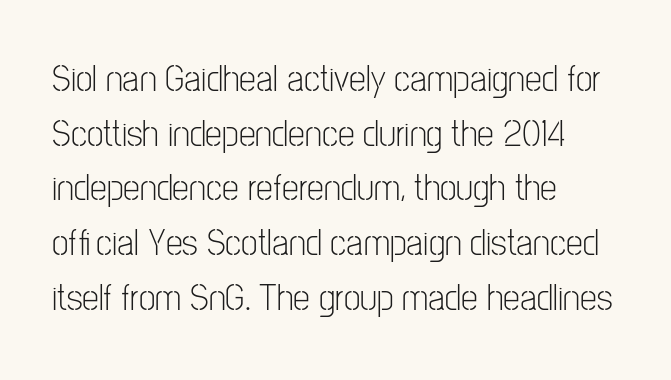
{"serif": "no", "italic": "no", "bold": "no", "weight": "light", "width": "condensed", "stroke_contrast": "low", "x_height": "medium", "monospaced": "no", "underline": "no", "align": "left", "line_spacing": "normal", "line_spacing_ratio": 1.44, "letter_spacing": "normal", "letter_spacing_em": 0.0, "glyph_px": 38}
